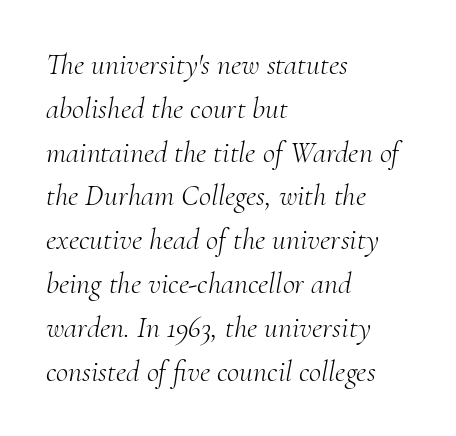
Bare-footed words on every line. Looks like regular typesetting: each glyph gets only the width it needs. Between one letter and the next there's only the usual sliver of space. Serifs: yes, visible at the terminals of the letterforms. Vertical spacing — default. Compared with a typical body face, this is equally light or lighter still.
